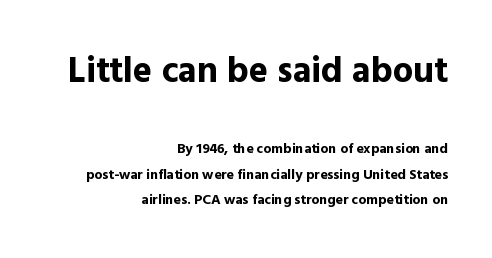
The characters display no serif detailing; their extremities are plain. Block one is the big one; block two sits smaller underneath. Note the varied advance widths — an 'i' is clearly narrower than an 'm'. The typesetting leans heavy: a genuine bold. The axis of the letterforms is exactly vertical. A typesetter would call this zero additional tracking.
